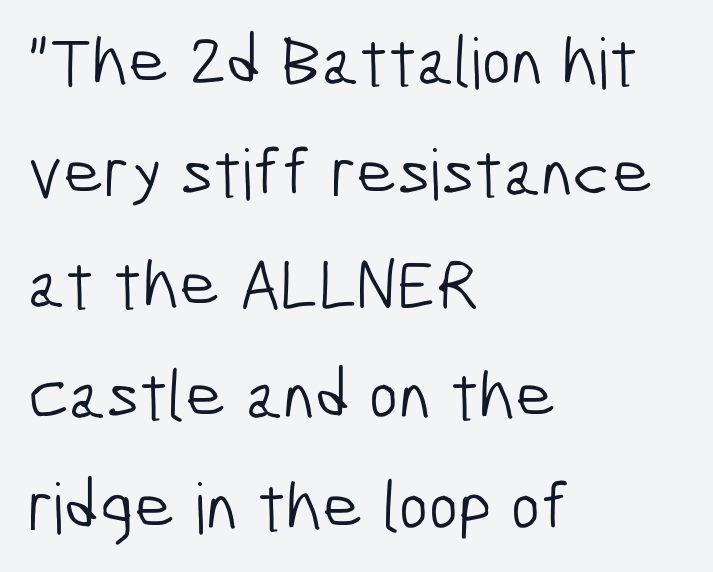
The space between consecutive lines is moderate. Each stroke keeps to a modest, everyday thickness or less. These lines are composed in type without serifs. Horizontally, the lines are justified to the leading edge only. Look at the tracking — it's just the regular setting, nothing added. Underlining? Definitely not there.
